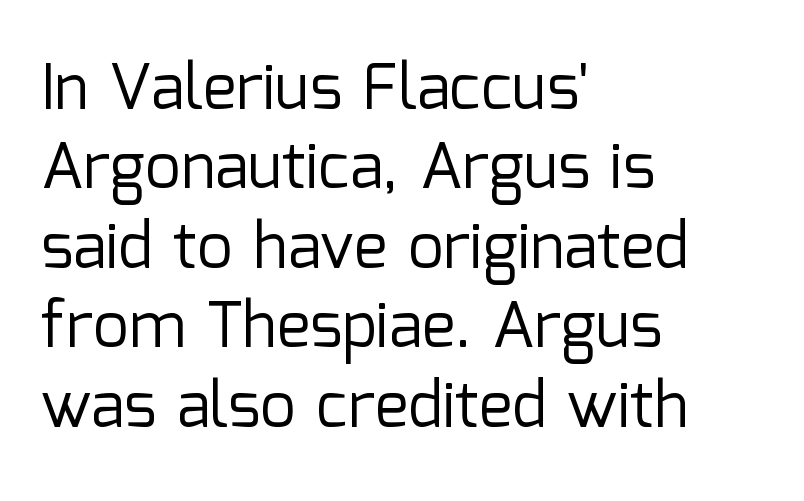
Words appear dense and cohesive because spacing is normal. Character widths vary here, with narrow letters taking less room than wide ones. Italic? Not at all — the glyphs are vertical. The baseline area is clear. Letters have the restrained weight of plain body copy at most.
